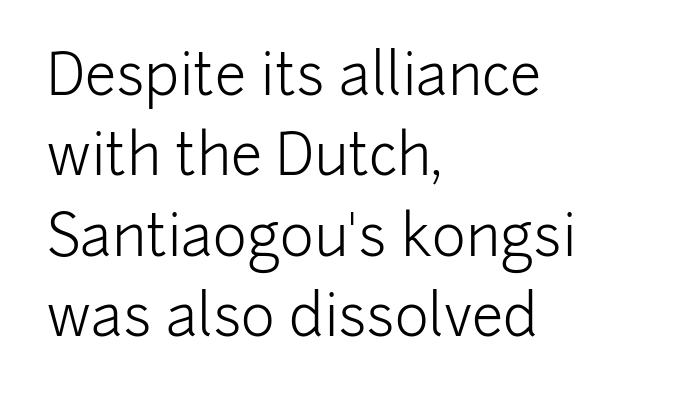
Q: Is the text bold? A: No.
Q: Is the text italic (slanted)? A: No, it is upright.
Q: Is the typeface a serif or a sans-serif typeface? A: Sans-serif.
Q: Is the text underlined? A: No.
Q: How is the paragraph aligned? A: Left-aligned.
Q: Is the spacing between letters normal or unusually wide? A: Normal.
Q: Is the spacing between lines tight, normal or loose? A: Normal.
Q: Width (condensed, normal, or wide)? A: Normal.
Q: Stroke contrast? A: Low.
Q: x-height? A: Medium.
Q: Monospaced? A: No.
